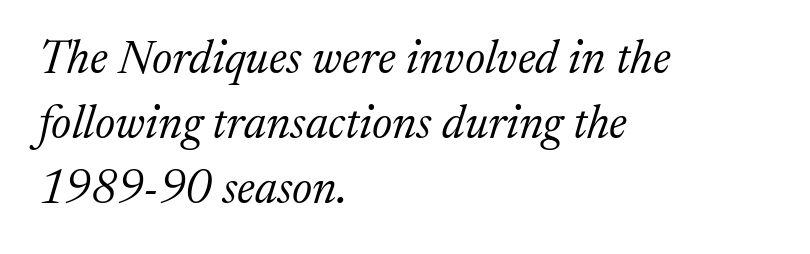
{"serif": "yes", "italic": "yes", "lean": "right", "slant_degrees": 17, "bold": "no", "weight": "light", "width": "normal", "stroke_contrast": "medium", "x_height": "medium", "monospaced": "no", "underline": "no", "align": "left", "line_spacing": "normal", "line_spacing_ratio": 1.38, "letter_spacing": "normal", "letter_spacing_em": 0.0, "glyph_px": 47}
